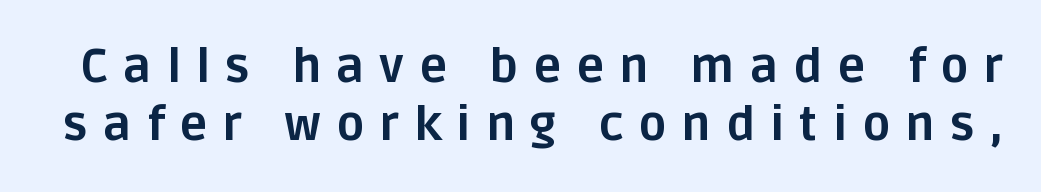
The image shows 47 px bold sans-serif type, upright; set line spacing 1.23x, unusually wide letter spacing (+0.32 em), not underlined; low stroke contrast and a large x-height.
